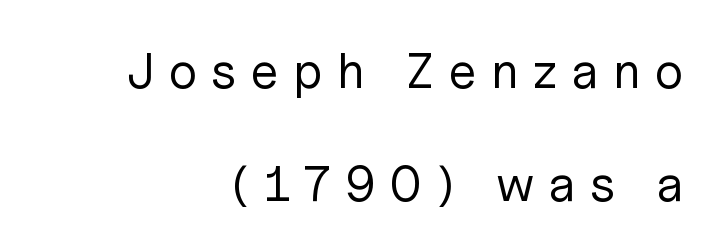
{"serif": "no", "italic": "no", "bold": "no", "weight": "regular", "width": "normal", "stroke_contrast": "low", "x_height": "medium", "monospaced": "no", "underline": "no", "align": "right", "line_spacing": "loose", "line_spacing_ratio": 2.27, "letter_spacing": "wide", "letter_spacing_em": 0.29, "glyph_px": 50}
